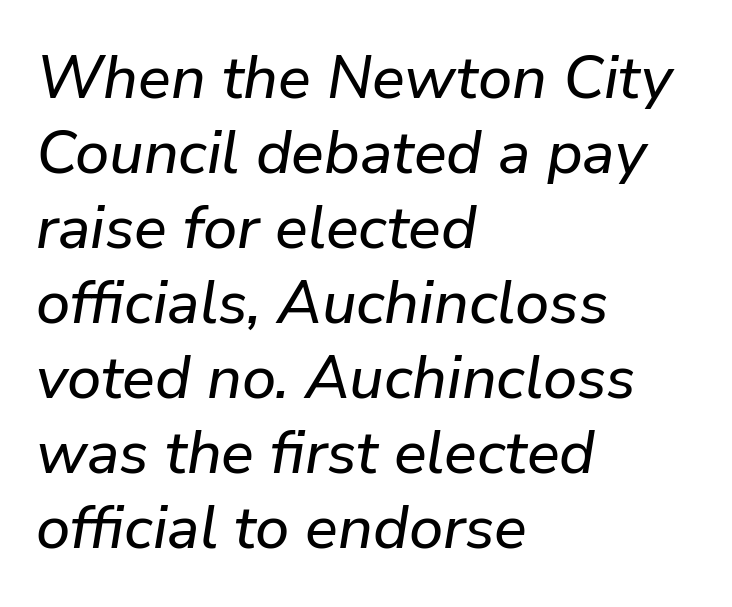
You could call the tracking neutral — neither tight nor loose. Each row of text sits above clean, open space. Spacing verdict: proportional, widths tailored to each character. If you drew a ruler down the left edge, every line would touch it.
